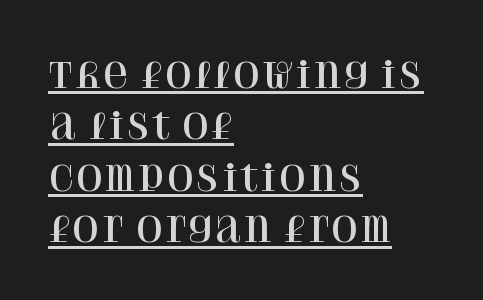
These lines stack with their left ends in a neat column. Looks like regular typesetting: each glyph gets only the width it needs. Stroke terminals: seriffed. Vertically, the passage feels balanced, rows spaced as you'd expect. Quick note: underline on. The horizontal fit of the characters is conventional and even.
